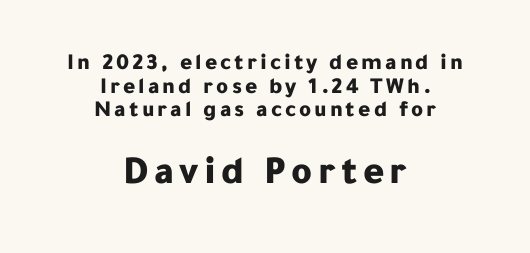
The image shows 40 px bold sans-serif type, upright; set centered, tight line spacing (1.03x), not underlined; the second (bottom) block is 1.74x larger; low stroke contrast and a medium x-height.
